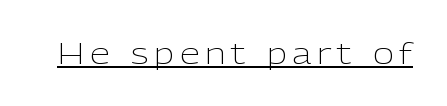
The image shows 29 px light sans-serif type, upright; set underlined; low stroke contrast and a medium x-height.
